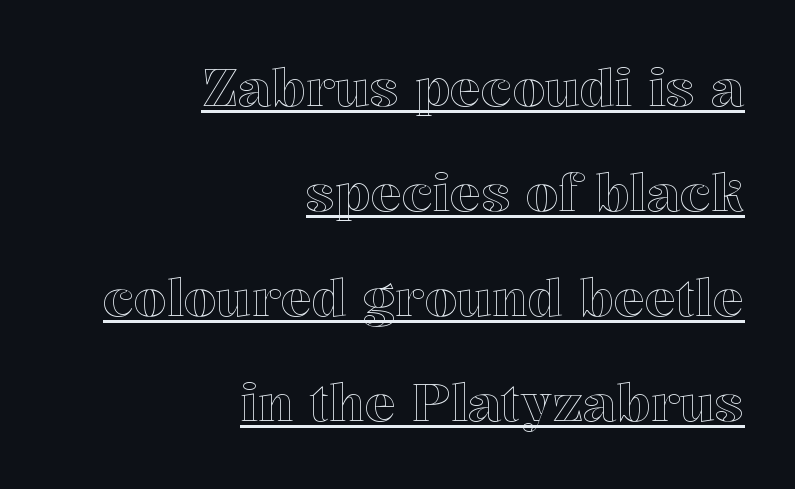
The image shows 52 px text type, upright; set right-aligned, loose line spacing (2.02x), normal letter spacing, underlined; a medium x-height.
